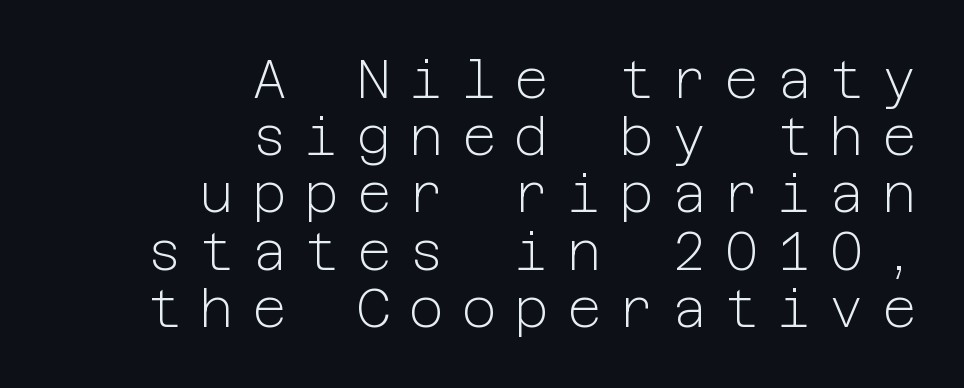
The image shows 53 px light sans-serif type, upright; set right-aligned, tight line spacing (1.08x), unusually wide letter spacing (+0.34 em), not underlined; low stroke contrast and a medium x-height.
